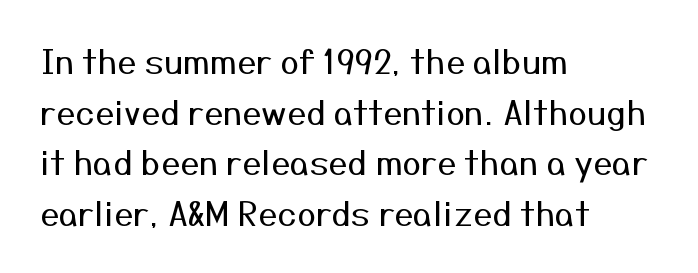
The image shows 34 px regular-weight sans-serif type, upright; set left-aligned, normal line spacing (1.49x), normal letter spacing, not underlined; medium stroke contrast and a medium x-height.
